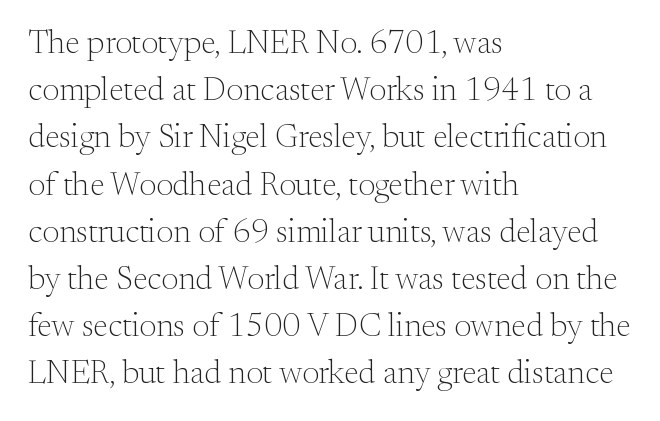
Q: Is the text bold? A: No.
Q: Is the text italic (slanted)? A: No, it is upright.
Q: Is the typeface a serif or a sans-serif typeface? A: Serif.
Q: Is the text underlined? A: No.
Q: How is the paragraph aligned? A: Left-aligned.
Q: Is the spacing between letters normal or unusually wide? A: Normal.
Q: Is the spacing between lines tight, normal or loose? A: Normal.
Q: Width (condensed, normal, or wide)? A: Normal.
Q: Stroke contrast? A: Medium.
Q: x-height? A: Small.
Q: Monospaced? A: No.
